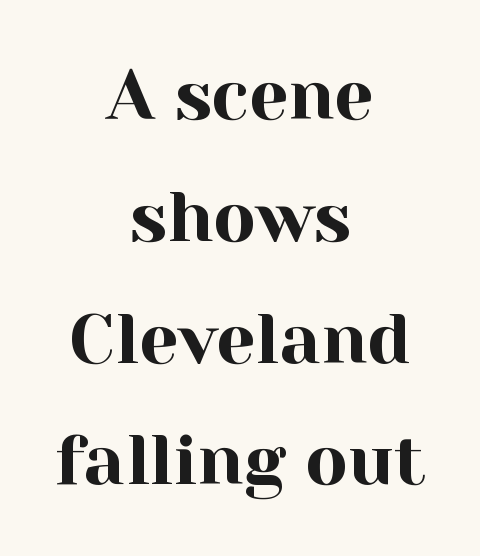
{"serif": "yes", "italic": "no", "width": "normal", "x_height": "medium", "monospaced": "no", "underline": "no", "align": "center", "line_spacing_ratio": 1.74, "letter_spacing": "normal", "letter_spacing_em": 0.0, "glyph_px": 70}
